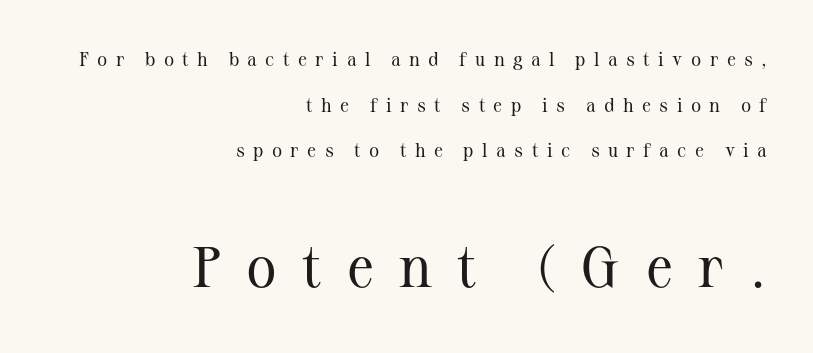
Q: Is the text bold? A: No.
Q: Is the text italic (slanted)? A: No, it is upright.
Q: Is the typeface a serif or a sans-serif typeface? A: Serif.
Q: Is the text underlined? A: No.
Q: How is the paragraph aligned? A: Right-aligned.
Q: Is the spacing between letters normal or unusually wide? A: Unusually wide.
Q: Is the spacing between lines tight, normal or loose? A: Loose.
Q: Which block of text is set in a larger size, the first (top) or the second (bottom)? A: The second (bottom) one.
Q: Width (condensed, normal, or wide)? A: Normal.
Q: Stroke contrast? A: Medium.
Q: x-height? A: Medium.
Q: Monospaced? A: No.
